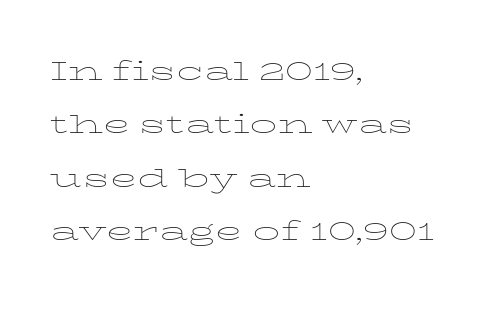
The image shows 36 px thin, wide type, upright; set left-aligned, normal line spacing (1.48x), normal letter spacing, not underlined; low stroke contrast and a medium x-height.
